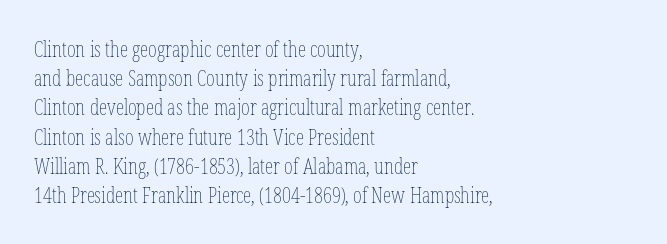
The image shows 21 px text type, upright; set left-aligned, normal line spacing (1.39x), normal letter spacing, not underlined.
